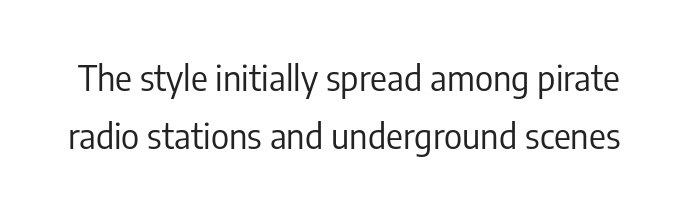
Q: Is the text bold? A: No.
Q: Is the text italic (slanted)? A: No, it is upright.
Q: Is the typeface a serif or a sans-serif typeface? A: Sans-serif.
Q: Is the text underlined? A: No.
Q: Is the spacing between letters normal or unusually wide? A: Normal.
Q: Is the spacing between lines tight, normal or loose? A: Normal.
Q: Width (condensed, normal, or wide)? A: Condensed.
Q: Stroke contrast? A: Low.
Q: x-height? A: Medium.
Q: Monospaced? A: No.
